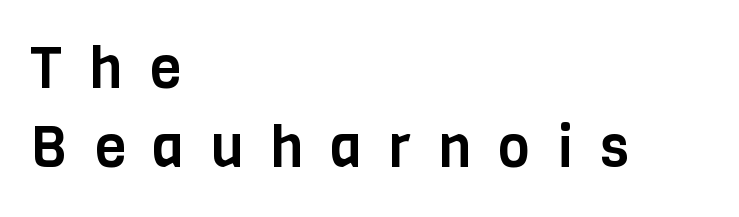
Leading matches the norm, producing a regular column. Only glyphs here, with clear space below each row. The text was rendered using a sans face with plain stroke endings. Tracking value appears strongly positive — letters spread wide. Think of a printed novel: that variable character pitch is what you see here.
